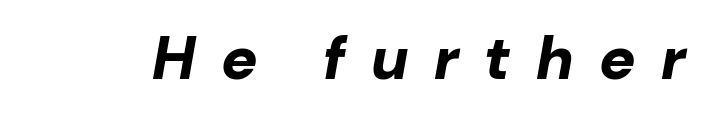
Q: Is the text bold? A: Yes.
Q: Is the text italic (slanted)? A: Yes, it leans right by about 10 degrees.
Q: Is the text underlined? A: No.
Q: Is the spacing between letters normal or unusually wide? A: Unusually wide.
Q: Width (condensed, normal, or wide)? A: Normal.
Q: Stroke contrast? A: Low.
Q: x-height? A: Medium.
Q: Monospaced? A: No.
